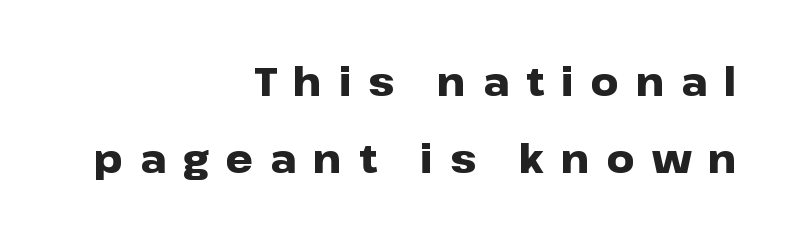
A typesetter would label this face a sans. If you drew a ruler down the right edge, every line would touch it. No word sits above an underline. A great deal of white space separates one row of letters from the next.
